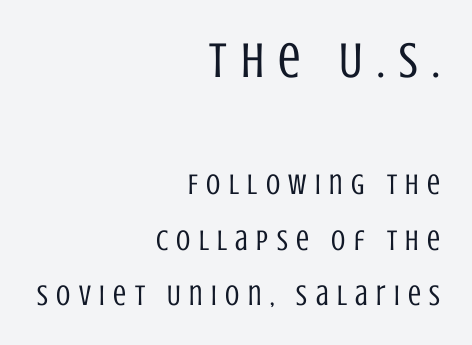
{"serif": "no", "italic": "no", "bold": "no", "weight": "regular", "width": "condensed", "stroke_contrast": "low", "x_height": "large", "monospaced": "no", "underline": "no", "align": "right", "line_spacing": "loose", "line_spacing_ratio": 1.92, "letter_spacing": "wide", "letter_spacing_em": 0.29, "larger_block": "first", "size_ratio": 1.72, "glyph_px": 50}
